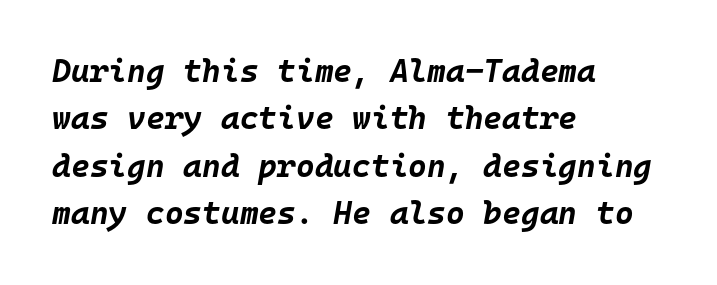
The image shows 32 px bold type, italic (leaning right), monospaced; set left-aligned, normal line spacing (1.48x), normal letter spacing, not underlined; low stroke contrast and a large x-height.
